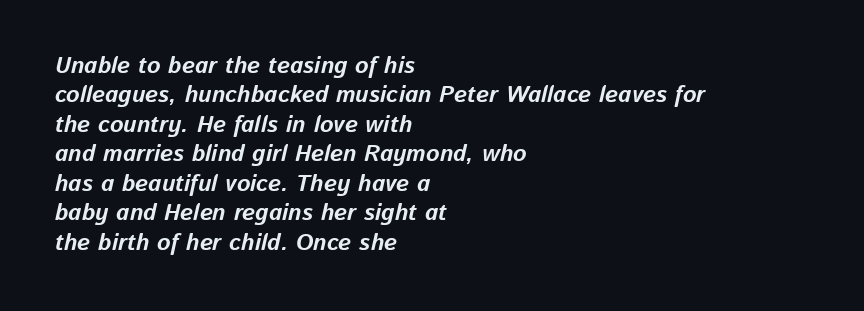
Glance below the letters and you will spot only blank space. Tracking here is standard; glyphs follow each other at the usual distance. Leading matches the norm, producing a regular column. These lines were composed using italics.
